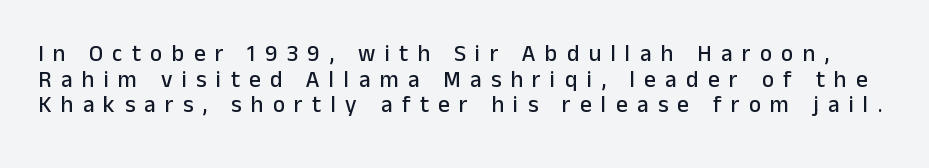
{"italic": "no", "underline": "no", "line_spacing": "tight", "line_spacing_ratio": 1.11, "letter_spacing": "wide", "letter_spacing_em": 0.41, "glyph_px": 23}
